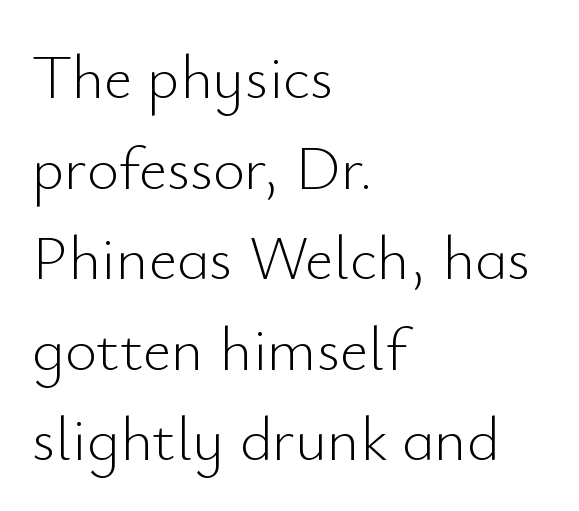
Compared with a typical body face, this is equally light or lighter still. These lines are rendered in a variable-pitch font. The typesetter chose a ragged-right arrangement here. The type family on display is of the sans-serif kind. The face used here is rendered with its standard letterfit.
